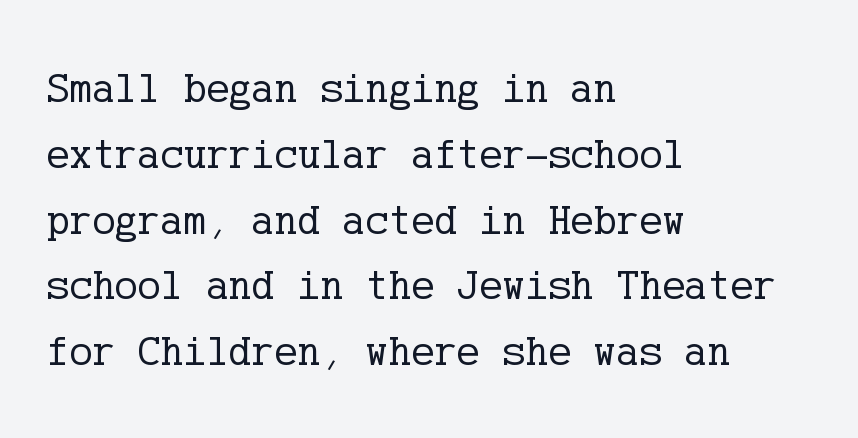
Q: Is the text bold? A: No.
Q: Is the text italic (slanted)? A: No, it is upright.
Q: Is the typeface a serif or a sans-serif typeface? A: Serif.
Q: Is the text underlined? A: No.
Q: How is the paragraph aligned? A: Left-aligned.
Q: Is the spacing between letters normal or unusually wide? A: Normal.
Q: Is the spacing between lines tight, normal or loose? A: Normal.
Q: Width (condensed, normal, or wide)? A: Normal.
Q: Stroke contrast? A: Low.
Q: x-height? A: Medium.
